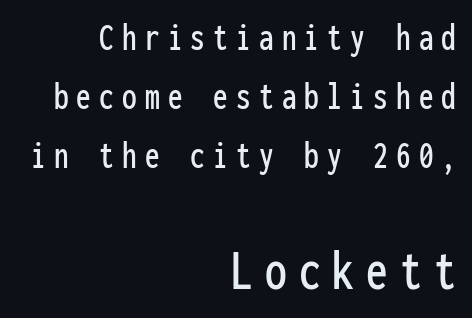
The image shows 58 px condensed sans-serif type, upright, monospaced; set right-aligned, normal line spacing (1.51x), unusually wide letter spacing (+0.21 em), not underlined; the second (bottom) block is 1.49x larger; low stroke contrast and a medium x-height.
